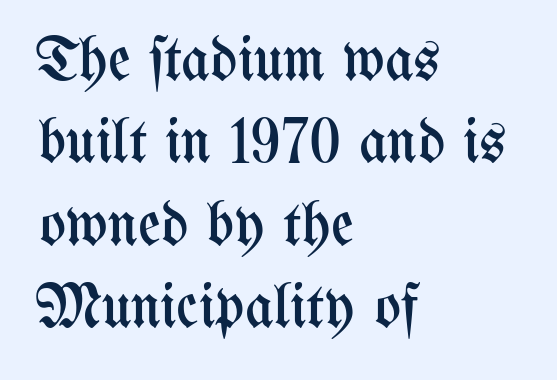
The face looks like a standard text weight, possibly lighter. Words appear dense and cohesive because spacing is normal. Character widths vary here, with narrow letters taking less room than wide ones. The ragged edge is on the right, which tells us the setting is flush left. The letters stand upright; this is a roman face.
